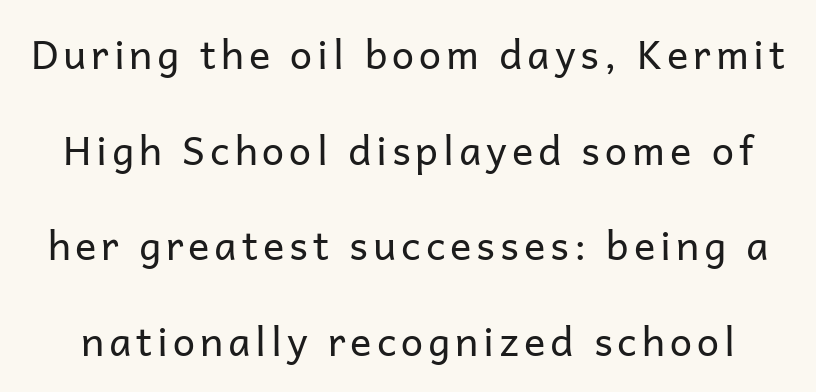
These lines are composed in type without serifs. A clean baseline with only descenders dipping below it. Weight: in the light-to-regular range. Loosely led — the rows are spread out. You can tell it's not italic because the verticals are truly vertical. The passage shown is typed in a proportional face where columns would drift.
